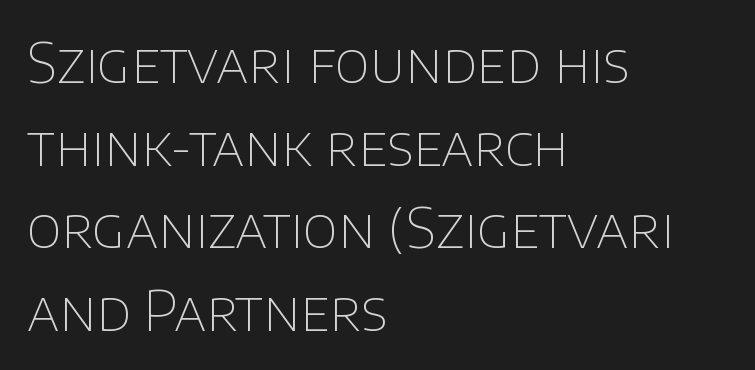
The image shows 54 px thin sans-serif type, upright; set left-aligned, normal line spacing (1.53x), normal letter spacing, not underlined; low stroke contrast and a large x-height.
